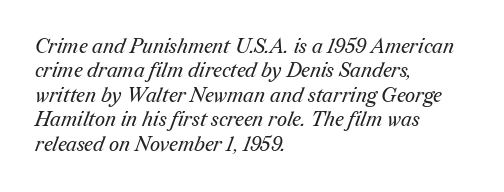
Q: Is the text bold? A: No.
Q: Is the text underlined? A: No.
Q: How is the paragraph aligned? A: Left-aligned.
Q: Is the spacing between letters normal or unusually wide? A: Normal.
